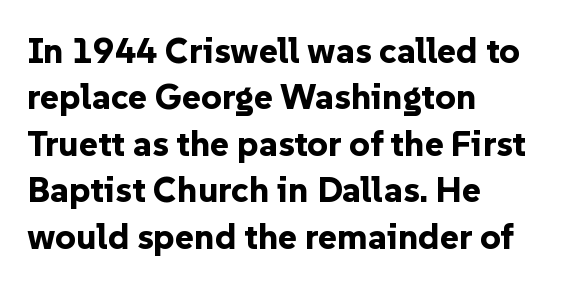
{"serif": "no", "italic": "no", "bold": "yes", "weight": "bold", "width": "normal", "stroke_contrast": "low", "x_height": "medium", "monospaced": "no", "underline": "no", "align": "left", "line_spacing": "normal", "line_spacing_ratio": 1.29, "letter_spacing": "normal", "letter_spacing_em": 0.0, "glyph_px": 36}
